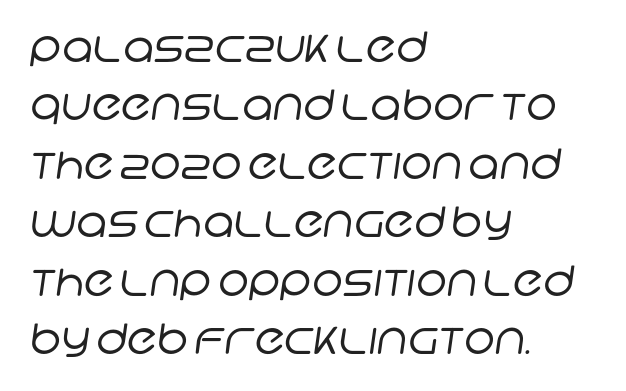
The image shows 42 px regular-weight sans-serif type; set left-aligned, normal line spacing (1.39x), normal letter spacing, not underlined; low stroke contrast and a large x-height.
